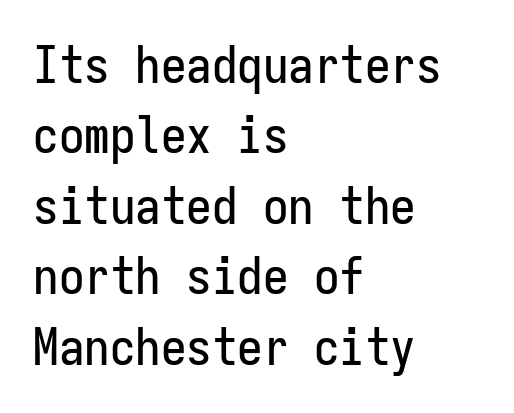
Q: Is the text italic (slanted)? A: No, it is upright.
Q: Is the typeface a serif or a sans-serif typeface? A: Sans-serif.
Q: Is the text underlined? A: No.
Q: How is the paragraph aligned? A: Left-aligned.
Q: Is the spacing between letters normal or unusually wide? A: Normal.
Q: Is the spacing between lines tight, normal or loose? A: Normal.
Q: Width (condensed, normal, or wide)? A: Condensed.
Q: Stroke contrast? A: Low.
Q: x-height? A: Medium.
Q: Monospaced? A: Yes.
